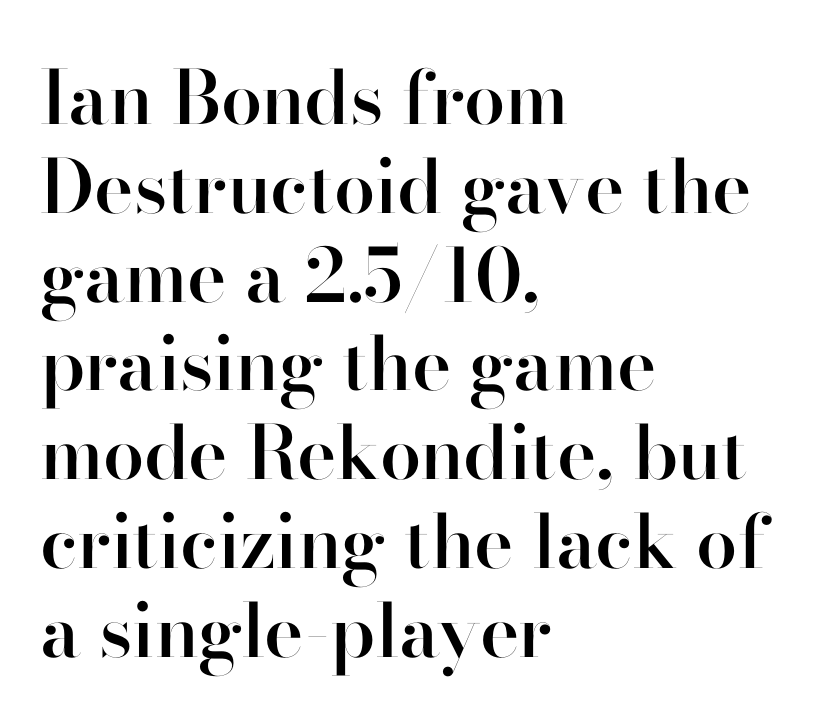
Q: Is the text bold? A: Semi-bold.
Q: Is the text italic (slanted)? A: No, it is upright.
Q: Is the typeface a serif or a sans-serif typeface? A: Sans-serif.
Q: Is the text underlined? A: No.
Q: How is the paragraph aligned? A: Left-aligned.
Q: Is the spacing between letters normal or unusually wide? A: Normal.
Q: Width (condensed, normal, or wide)? A: Normal.
Q: Stroke contrast? A: High.
Q: x-height? A: Small.
Q: Monospaced? A: No.
